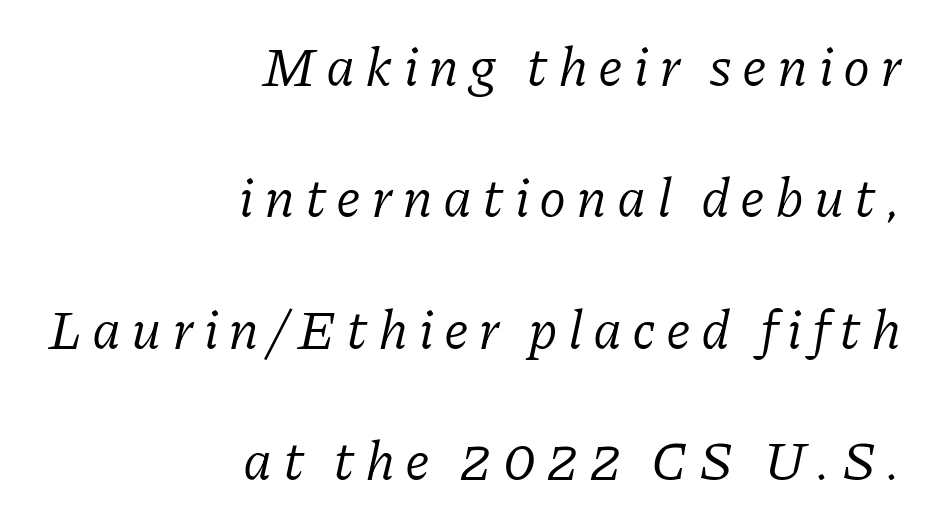
The image shows 55 px regular-weight serif type, italic (leaning right); set right-aligned, loose line spacing (2.39x), not underlined; low stroke contrast and a medium x-height.
